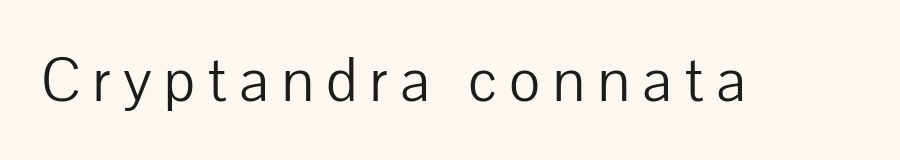
Q: Is the text bold? A: No.
Q: Is the text italic (slanted)? A: No, it is upright.
Q: Is the typeface a serif or a sans-serif typeface? A: Sans-serif.
Q: Is the text underlined? A: No.
Q: Is the spacing between letters normal or unusually wide? A: Unusually wide.
Q: Width (condensed, normal, or wide)? A: Normal.
Q: Stroke contrast? A: Low.
Q: x-height? A: Medium.
Q: Monospaced? A: No.
